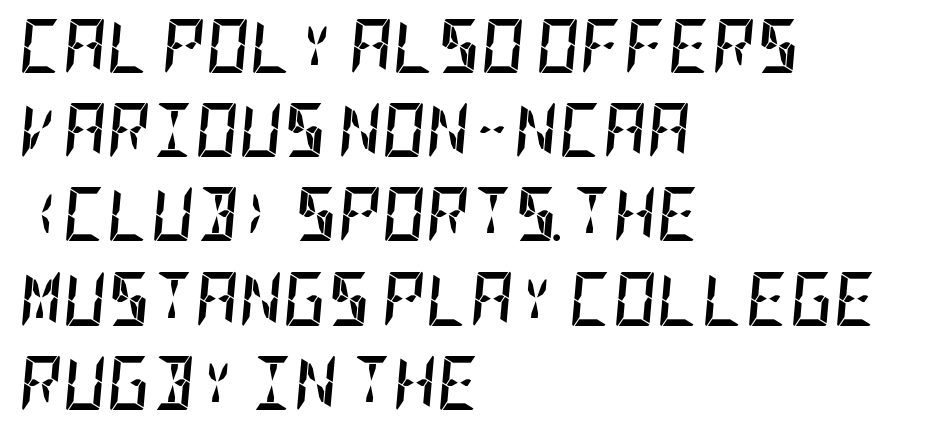
The image shows 54 px semibold, condensed type, italic (leaning right); set left-aligned, normal line spacing (1.56x), normal letter spacing, not underlined; low stroke contrast and a large x-height.
